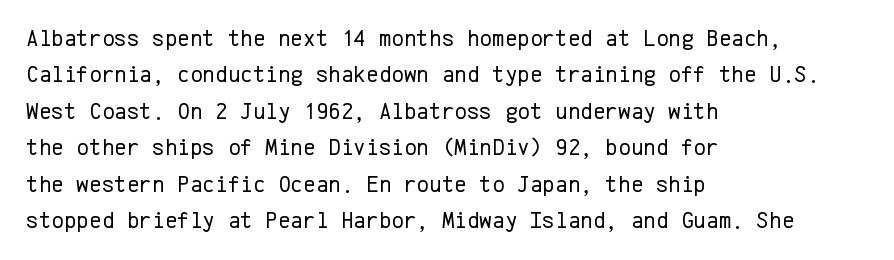
The image shows 24 px text type, upright; set left-aligned, normal line spacing (1.52x), normal letter spacing, not underlined.
